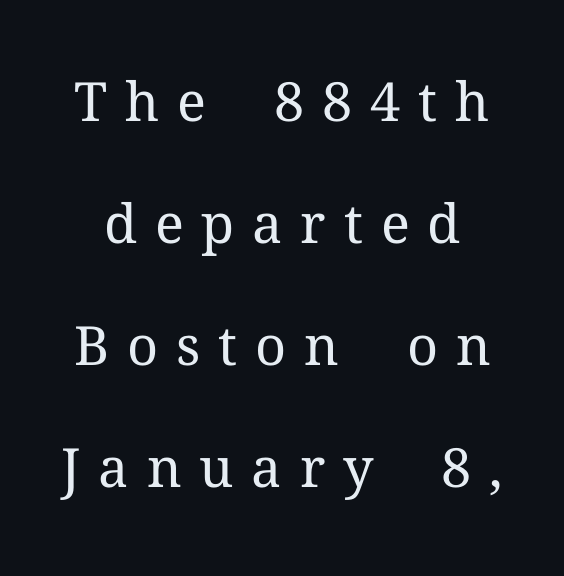
Q: Is the text bold? A: No.
Q: Is the text italic (slanted)? A: No, it is upright.
Q: Is the typeface a serif or a sans-serif typeface? A: Serif.
Q: Is the text underlined? A: No.
Q: Is the spacing between letters normal or unusually wide? A: Unusually wide.
Q: Is the spacing between lines tight, normal or loose? A: Loose.
Q: Width (condensed, normal, or wide)? A: Normal.
Q: Stroke contrast? A: Medium.
Q: x-height? A: Medium.
Q: Monospaced? A: No.
